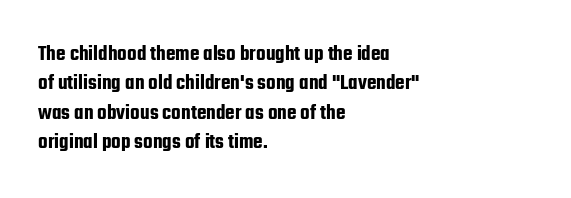
The image shows 22 px text type, upright; set left-aligned, normal line spacing (1.34x), normal letter spacing, not underlined.
